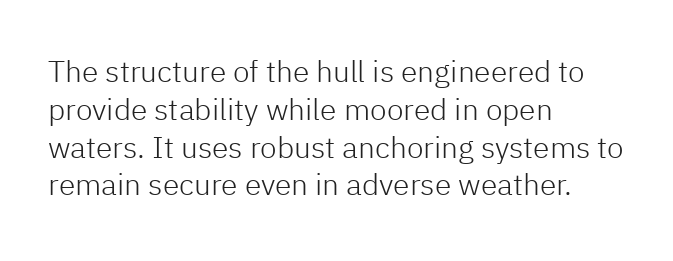
{"serif": "no", "italic": "no", "bold": "no", "weight": "light", "width": "normal", "stroke_contrast": "low", "x_height": "medium", "monospaced": "no", "underline": "no", "align": "left", "line_spacing": "normal", "line_spacing_ratio": 1.26, "letter_spacing": "normal", "letter_spacing_em": 0.0, "glyph_px": 30}
